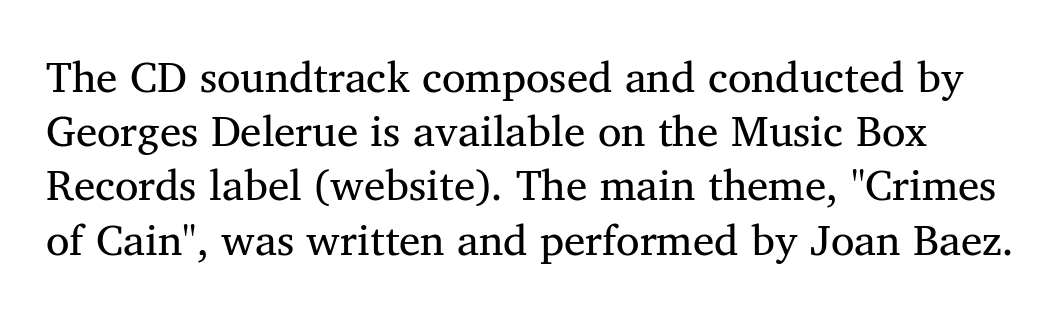
{"serif": "yes", "bold": "no", "weight": "regular", "width": "normal", "stroke_contrast": "medium", "x_height": "medium", "monospaced": "no", "underline": "no", "line_spacing": "normal", "line_spacing_ratio": 1.26, "letter_spacing": "normal", "letter_spacing_em": 0.0, "glyph_px": 43}
